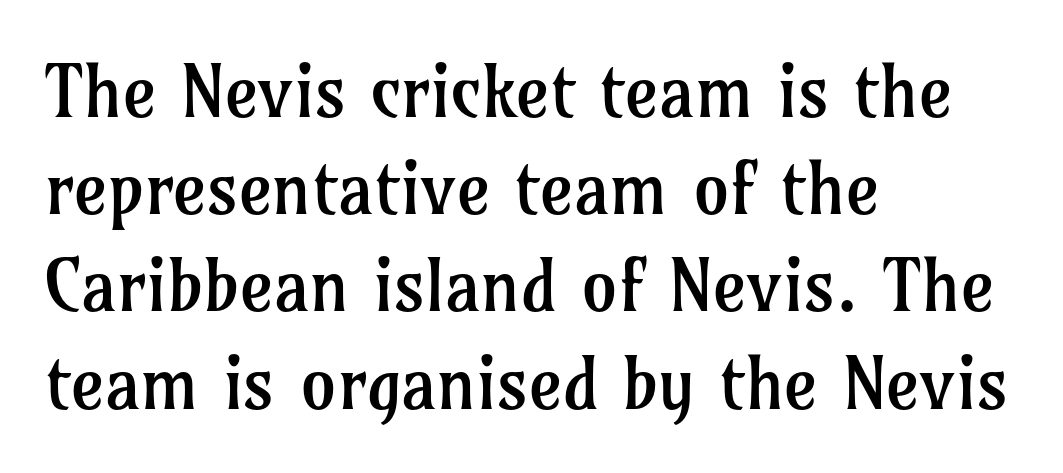
{"serif": "yes", "italic": "no", "bold": "no", "weight": "regular", "width": "normal", "stroke_contrast": "low", "x_height": "medium", "monospaced": "no", "underline": "no", "align": "left", "line_spacing": "normal", "line_spacing_ratio": 1.35, "letter_spacing": "normal", "letter_spacing_em": 0.0, "glyph_px": 72}
